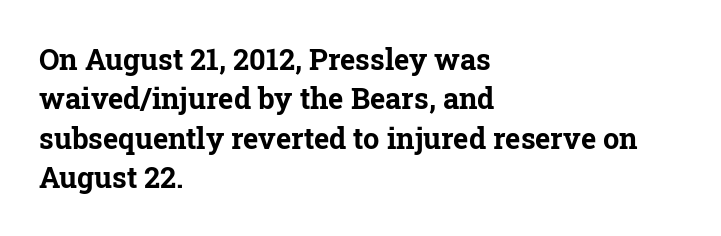
Think of a printed novel: that variable character pitch is what you see here. Left-aligned paragraph, ragged on the right. This is the regular roman posture of the typeface. Honestly, the row spacing looks completely unremarkable.
